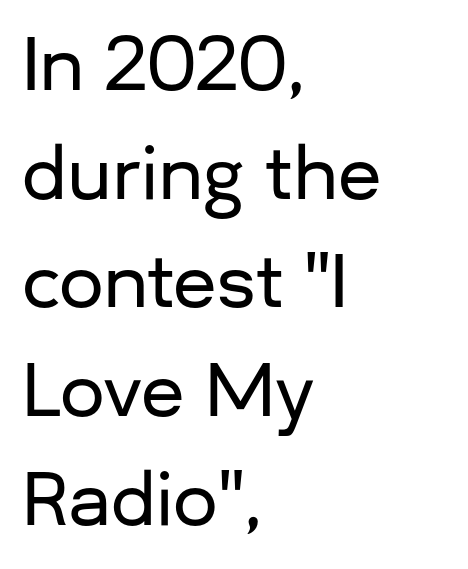
{"serif": "no", "italic": "no", "width": "normal", "stroke_contrast": "low", "x_height": "medium", "monospaced": "no", "underline": "no", "align": "left", "line_spacing": "normal", "line_spacing_ratio": 1.53, "letter_spacing": "normal", "letter_spacing_em": 0.0, "glyph_px": 71}
